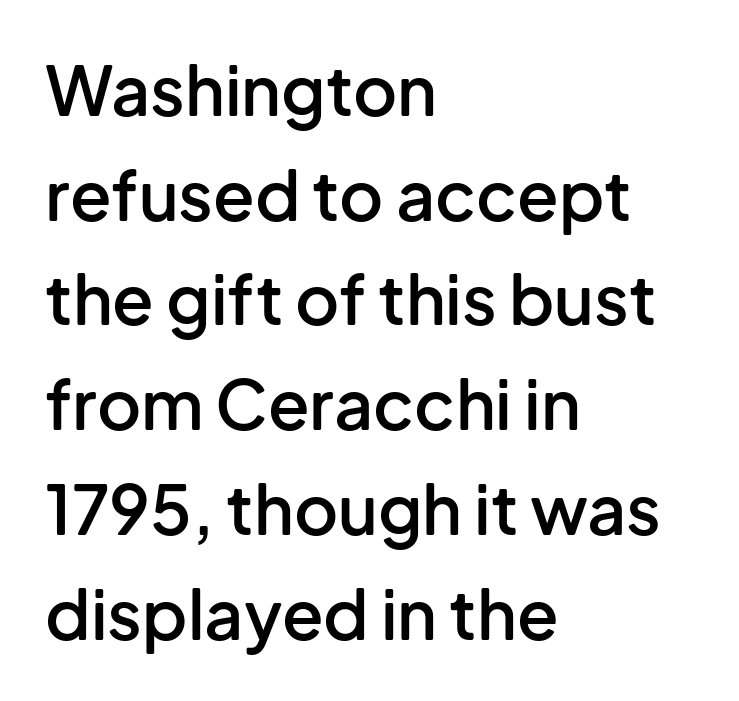
Q: Is the text bold? A: Semi-bold.
Q: Is the text italic (slanted)? A: No, it is upright.
Q: Is the typeface a serif or a sans-serif typeface? A: Sans-serif.
Q: Is the text underlined? A: No.
Q: How is the paragraph aligned? A: Left-aligned.
Q: Is the spacing between letters normal or unusually wide? A: Normal.
Q: Is the spacing between lines tight, normal or loose? A: Normal.
Q: Width (condensed, normal, or wide)? A: Normal.
Q: Stroke contrast? A: Low.
Q: x-height? A: Medium.
Q: Monospaced? A: No.
